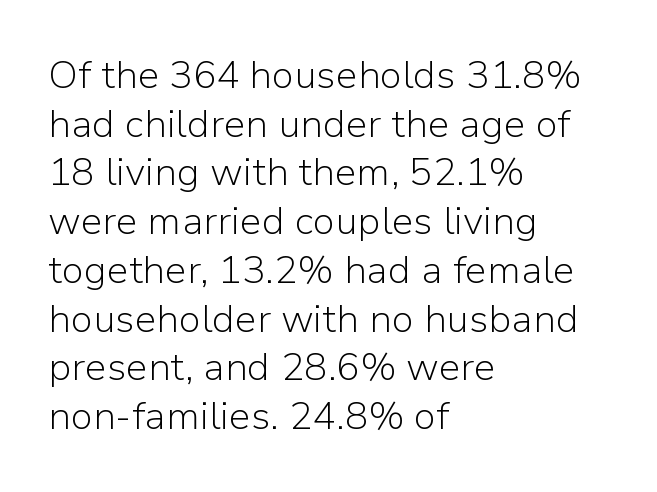
Q: Is the text bold? A: No.
Q: Is the text italic (slanted)? A: No, it is upright.
Q: Is the typeface a serif or a sans-serif typeface? A: Sans-serif.
Q: Is the text underlined? A: No.
Q: How is the paragraph aligned? A: Left-aligned.
Q: Is the spacing between letters normal or unusually wide? A: Normal.
Q: Is the spacing between lines tight, normal or loose? A: Normal.
Q: Width (condensed, normal, or wide)? A: Normal.
Q: Stroke contrast? A: Low.
Q: x-height? A: Medium.
Q: Monospaced? A: No.
